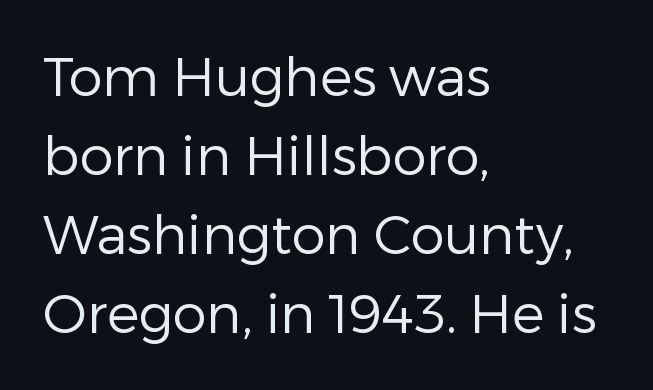
The text was rendered using a sans face with plain stroke endings. The gap between lines stays unmarked. Horizontal alignment here is leftward, the default for most running prose. Tall strokes in this sample are plumb rather than angled.
